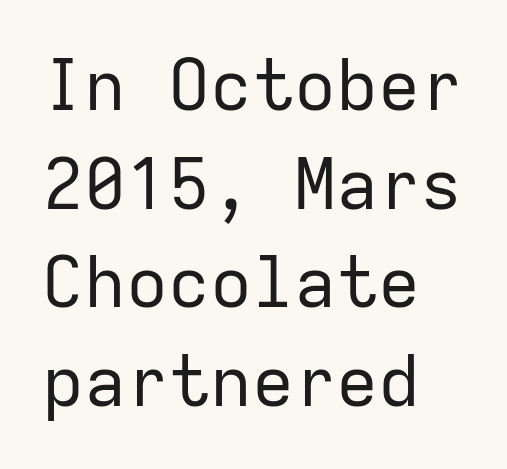
Q: Is the text bold? A: No.
Q: Is the text italic (slanted)? A: No, it is upright.
Q: Is the typeface a serif or a sans-serif typeface? A: Sans-serif.
Q: Is the text underlined? A: No.
Q: How is the paragraph aligned? A: Left-aligned.
Q: Is the spacing between letters normal or unusually wide? A: Normal.
Q: Is the spacing between lines tight, normal or loose? A: Normal.
Q: Width (condensed, normal, or wide)? A: Normal.
Q: Stroke contrast? A: Low.
Q: x-height? A: Medium.
Q: Monospaced? A: Yes.
